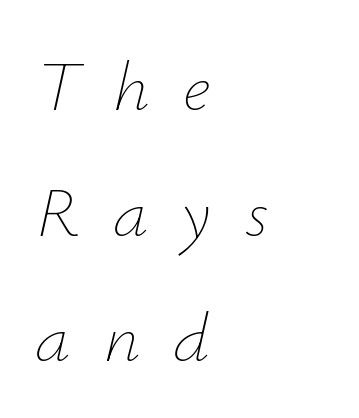
{"italic": "yes", "lean": "right", "slant_degrees": 12, "bold": "no", "weight": "thin", "width": "normal", "stroke_contrast": "low", "x_height": "small", "monospaced": "no", "underline": "no", "align": "left", "line_spacing_ratio": 1.77, "letter_spacing": "wide", "letter_spacing_em": 0.47, "glyph_px": 71}
